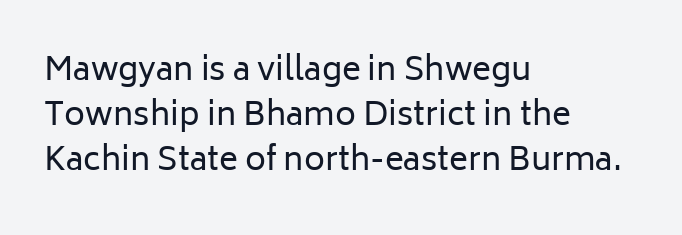
{"serif": "no", "italic": "no", "bold": "no", "weight": "regular", "width": "normal", "stroke_contrast": "low", "x_height": "medium", "monospaced": "no", "underline": "no", "align": "left", "line_spacing": "normal", "line_spacing_ratio": 1.4, "letter_spacing": "normal", "letter_spacing_em": 0.0, "glyph_px": 32}
